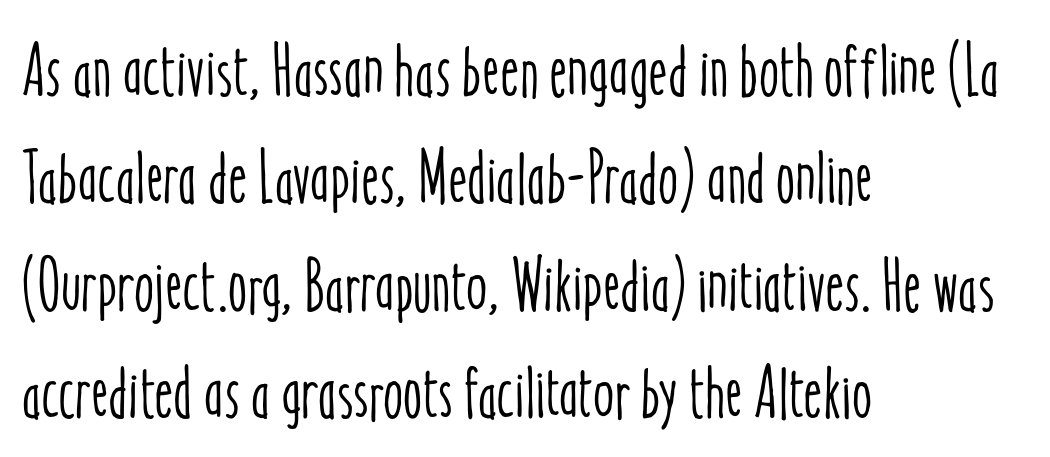
Italic: no, the glyphs are upright roman. Evenly set lines give the paragraph a standard silhouette. Caption: multi-line text, flush left, ragged right. Default kerning and tracking; the words read as compact shapes.
